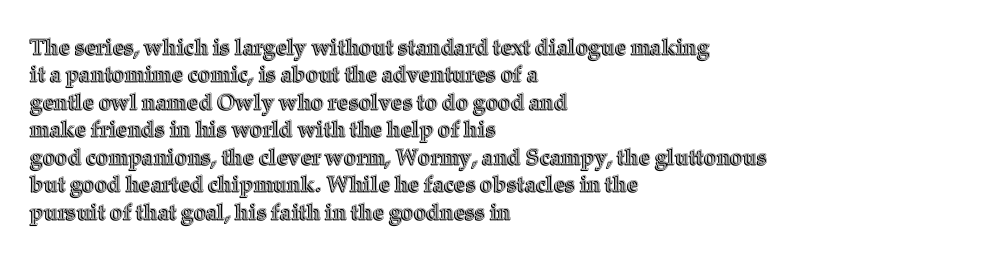
Q: Is the text italic (slanted)? A: No, it is upright.
Q: Is the text underlined? A: No.
Q: How is the paragraph aligned? A: Left-aligned.
Q: Is the spacing between letters normal or unusually wide? A: Normal.
Q: Is the spacing between lines tight, normal or loose? A: Normal.
